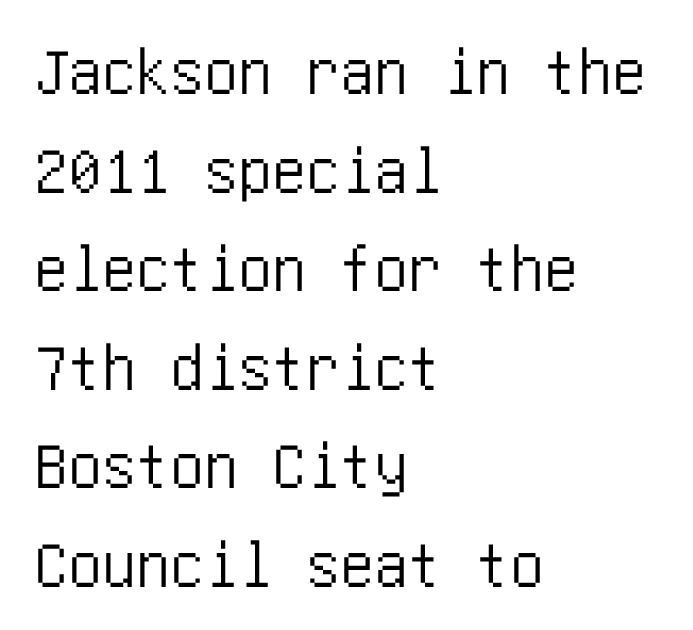
{"serif": "no", "italic": "no", "width": "condensed", "stroke_contrast": "low", "x_height": "large", "underline": "no", "align": "left", "line_spacing": "normal", "line_spacing_ratio": 1.45, "letter_spacing": "normal", "letter_spacing_em": 0.0, "glyph_px": 68}
